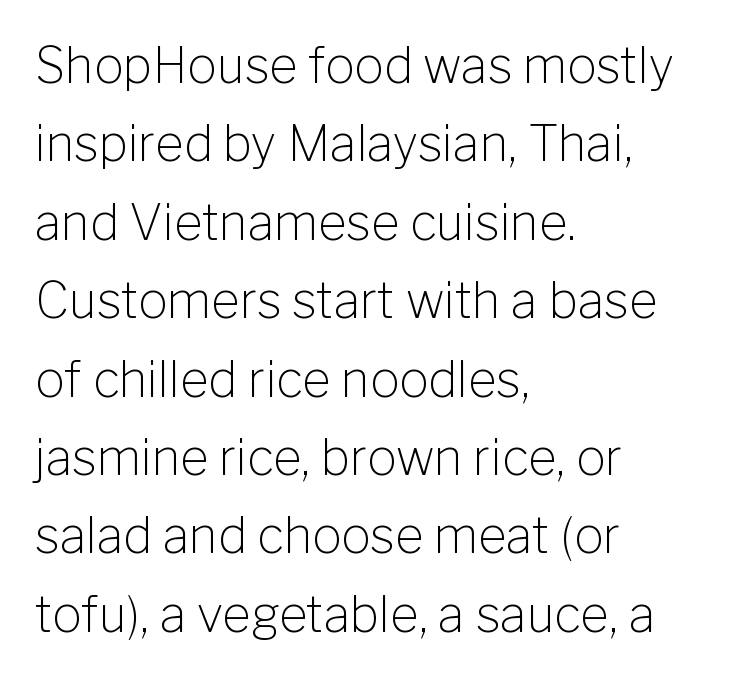
{"serif": "no", "italic": "no", "bold": "no", "weight": "light", "width": "normal", "stroke_contrast": "low", "x_height": "medium", "monospaced": "no", "underline": "no", "align": "left", "line_spacing": "normal", "line_spacing_ratio": 1.6, "letter_spacing": "normal", "letter_spacing_em": 0.0, "glyph_px": 49}
